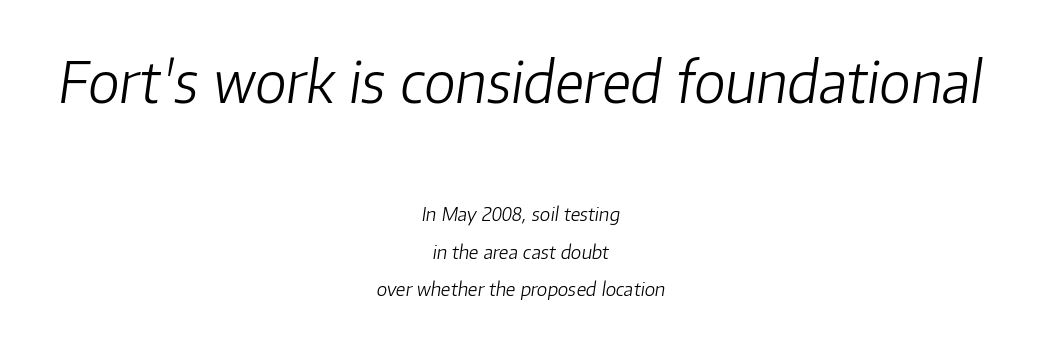
{"italic": "yes", "lean": "right", "slant_degrees": 8, "bold": "no", "weight": "light", "width": "normal", "stroke_contrast": "low", "x_height": "medium", "monospaced": "no", "underline": "no", "align": "center", "line_spacing": "loose", "line_spacing_ratio": 1.96, "letter_spacing": "normal", "letter_spacing_em": 0.0, "larger_block": "first", "size_ratio": 3.0, "glyph_px": 57}
